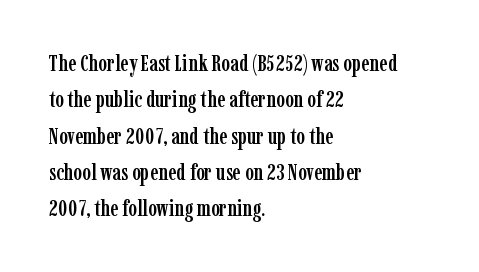
Q: Is the text italic (slanted)? A: No, it is upright.
Q: Is the text underlined? A: No.
Q: How is the paragraph aligned? A: Left-aligned.
Q: Is the spacing between letters normal or unusually wide? A: Normal.
Q: Is the spacing between lines tight, normal or loose? A: Normal.
